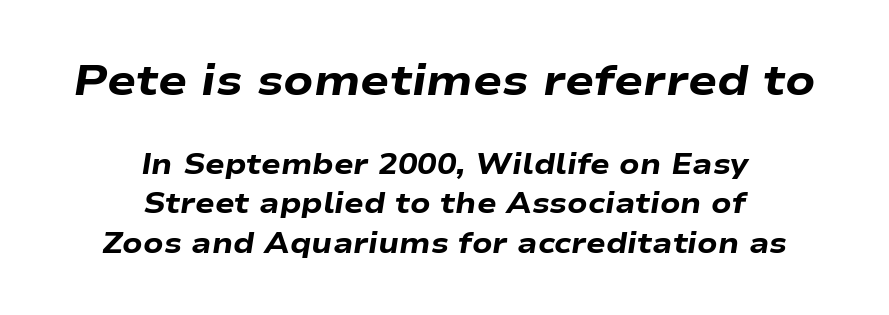
Q: Is the text bold? A: Yes.
Q: Is the text italic (slanted)? A: Yes, it leans right by about 9 degrees.
Q: Is the text underlined? A: No.
Q: How is the paragraph aligned? A: Centered.
Q: Is the spacing between letters normal or unusually wide? A: Normal.
Q: Is the spacing between lines tight, normal or loose? A: Normal.
Q: Which block of text is set in a larger size, the first (top) or the second (bottom)? A: The first (top) one.
Q: Width (condensed, normal, or wide)? A: Wide.
Q: Stroke contrast? A: Low.
Q: x-height? A: Medium.
Q: Monospaced? A: No.
